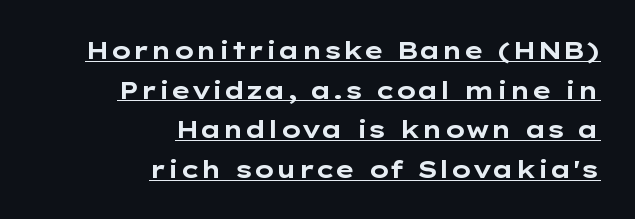
The image shows 24 px bold type, upright; set right-aligned, normal line spacing (1.65x), normal letter spacing, underlined.
